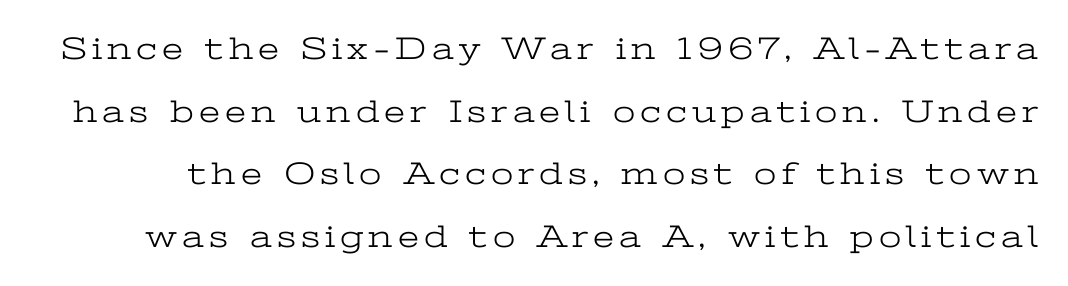
Q: Is the text bold? A: No.
Q: Is the text italic (slanted)? A: No, it is upright.
Q: Is the typeface a serif or a sans-serif typeface? A: Serif.
Q: Is the text underlined? A: No.
Q: Is the spacing between lines tight, normal or loose? A: Loose.
Q: Width (condensed, normal, or wide)? A: Wide.
Q: Stroke contrast? A: Low.
Q: x-height? A: Medium.
Q: Monospaced? A: No.
